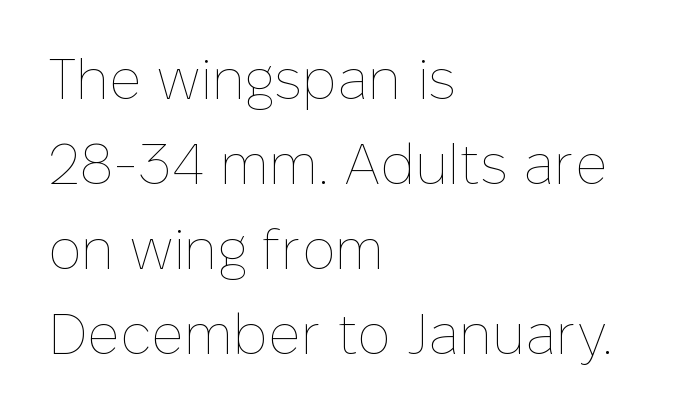
Q: Is the text bold? A: No.
Q: Is the text italic (slanted)? A: No, it is upright.
Q: Is the text underlined? A: No.
Q: How is the paragraph aligned? A: Left-aligned.
Q: Is the spacing between letters normal or unusually wide? A: Normal.
Q: Is the spacing between lines tight, normal or loose? A: Normal.
Q: Width (condensed, normal, or wide)? A: Normal.
Q: Stroke contrast? A: Low.
Q: x-height? A: Medium.
Q: Monospaced? A: No.
